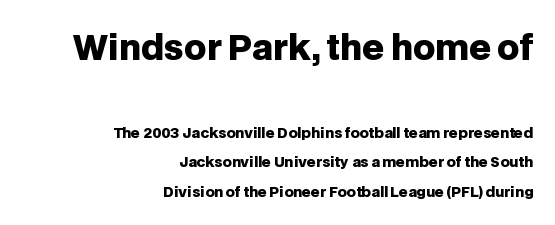
Q: Is the text bold? A: Yes.
Q: Is the text italic (slanted)? A: No, it is upright.
Q: Is the typeface a serif or a sans-serif typeface? A: Sans-serif.
Q: Is the text underlined? A: No.
Q: How is the paragraph aligned? A: Right-aligned.
Q: Is the spacing between letters normal or unusually wide? A: Normal.
Q: Is the spacing between lines tight, normal or loose? A: Loose.
Q: Which block of text is set in a larger size, the first (top) or the second (bottom)? A: The first (top) one.
Q: Width (condensed, normal, or wide)? A: Normal.
Q: Stroke contrast? A: Low.
Q: x-height? A: Large.
Q: Monospaced? A: No.
